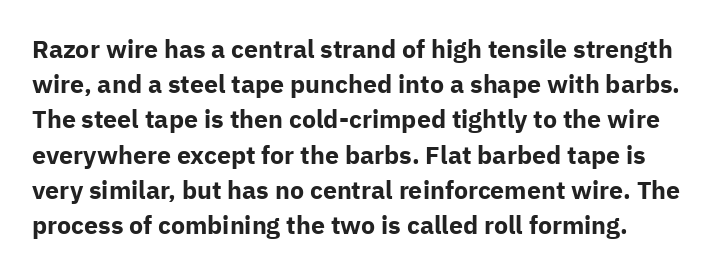
Each glyph is drawn with heavy, bold strokes. It's the straight-up-and-down kind of type. This sample uses plain, unmodified letter spacing. Honestly, there is no underline to notice here at all. Vertical spacing — default.
